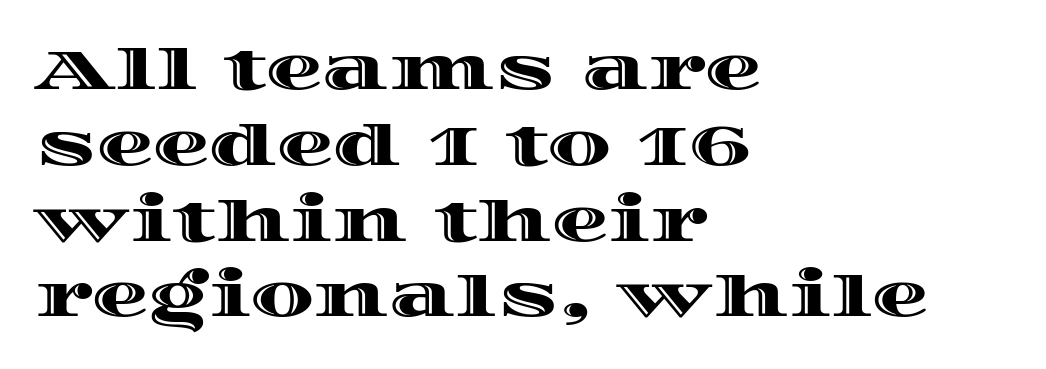
Q: Is the text italic (slanted)? A: No, it is upright.
Q: Is the text underlined? A: No.
Q: How is the paragraph aligned? A: Left-aligned.
Q: Is the spacing between letters normal or unusually wide? A: Normal.
Q: Is the spacing between lines tight, normal or loose? A: Normal.
Q: Width (condensed, normal, or wide)? A: Wide.
Q: x-height? A: Large.
Q: Monospaced? A: No.
